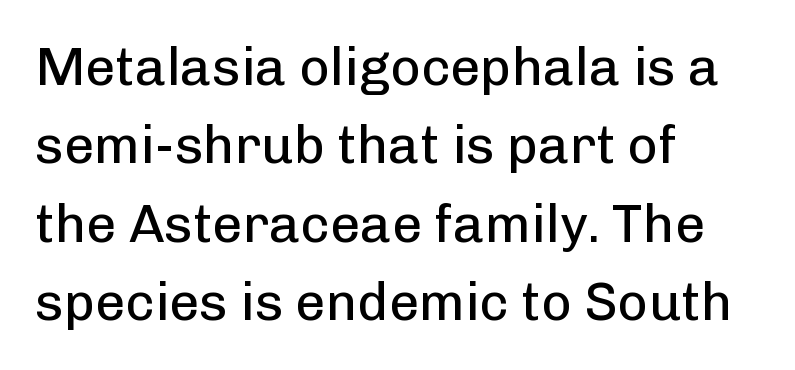
The image shows 53 px regular-weight sans-serif type, upright; set left-aligned, normal line spacing (1.48x), normal letter spacing, not underlined; low stroke contrast and a medium x-height.
